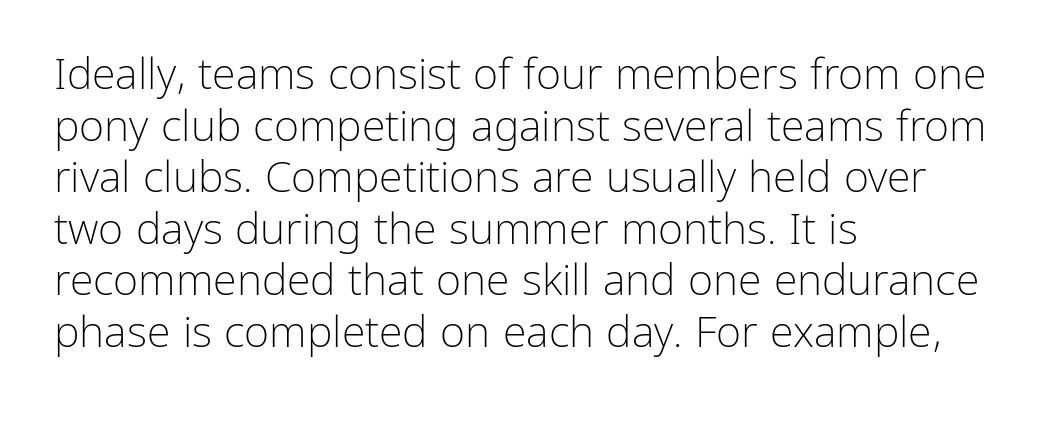
Note the varied advance widths — an 'i' is clearly narrower than an 'm'. The characters display no serif detailing; their extremities are plain. The paragraph shown leans on its left margin. Quick note: underline off. The font sits on the lighter half of the weight spectrum, regular included. This rendering leaves character spacing at its baseline value.
